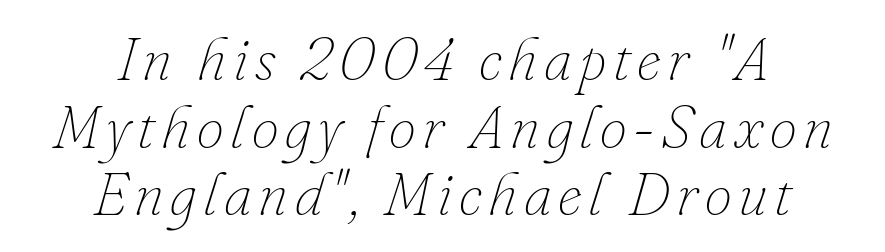
Q: Is the text bold? A: No.
Q: Is the text italic (slanted)? A: Yes, it leans right by about 16 degrees.
Q: Is the text underlined? A: No.
Q: How is the paragraph aligned? A: Centered.
Q: Is the spacing between lines tight, normal or loose? A: Tight.
Q: Width (condensed, normal, or wide)? A: Normal.
Q: Stroke contrast? A: Low.
Q: x-height? A: Small.
Q: Monospaced? A: No.
